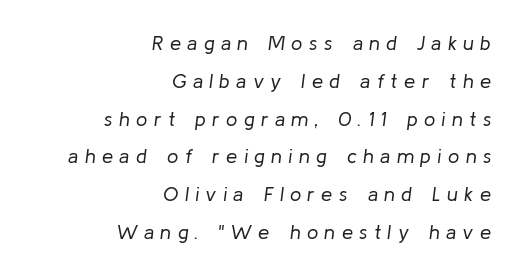
{"italic": "yes", "lean": "right", "slant_degrees": 8, "bold": "no", "underline": "no", "align": "right", "line_spacing_ratio": 1.89, "letter_spacing": "wide", "letter_spacing_em": 0.32, "glyph_px": 20}
